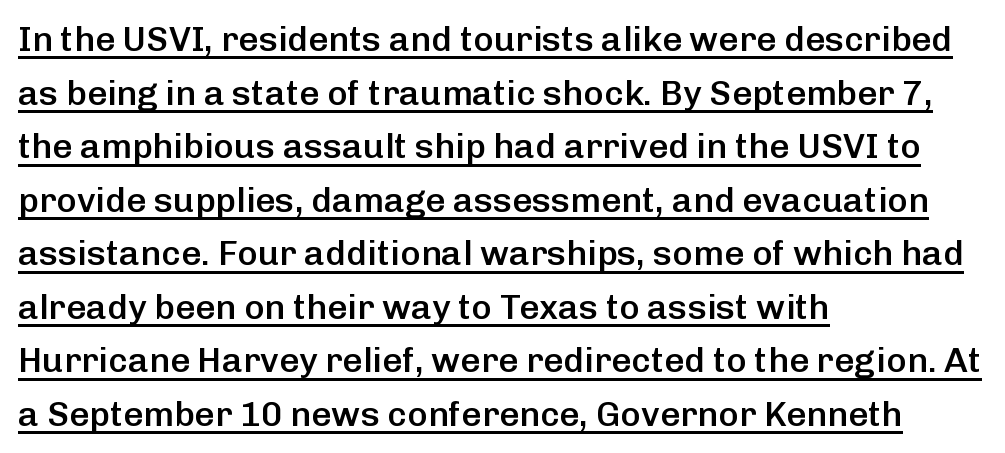
Q: Is the text bold? A: Semi-bold.
Q: Is the text italic (slanted)? A: No, it is upright.
Q: Is the typeface a serif or a sans-serif typeface? A: Sans-serif.
Q: Is the text underlined? A: Yes.
Q: How is the paragraph aligned? A: Left-aligned.
Q: Is the spacing between letters normal or unusually wide? A: Normal.
Q: Is the spacing between lines tight, normal or loose? A: Normal.
Q: Width (condensed, normal, or wide)? A: Normal.
Q: Stroke contrast? A: Low.
Q: x-height? A: Medium.
Q: Monospaced? A: No.
